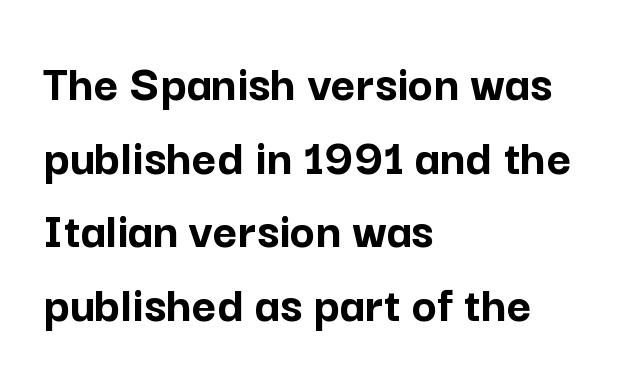
The image shows 53 px semibold sans-serif type, upright; set left-aligned, normal line spacing (1.39x), normal letter spacing, not underlined; low stroke contrast and a medium x-height.
